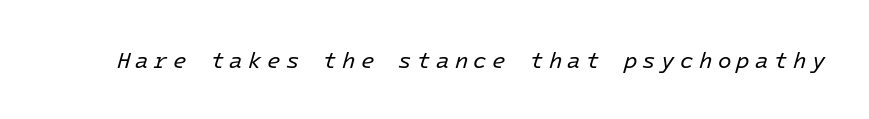
{"italic": "yes", "lean": "right", "slant_degrees": 16, "bold": "no", "underline": "no", "letter_spacing": "wide", "letter_spacing_em": 0.24, "glyph_px": 22}
